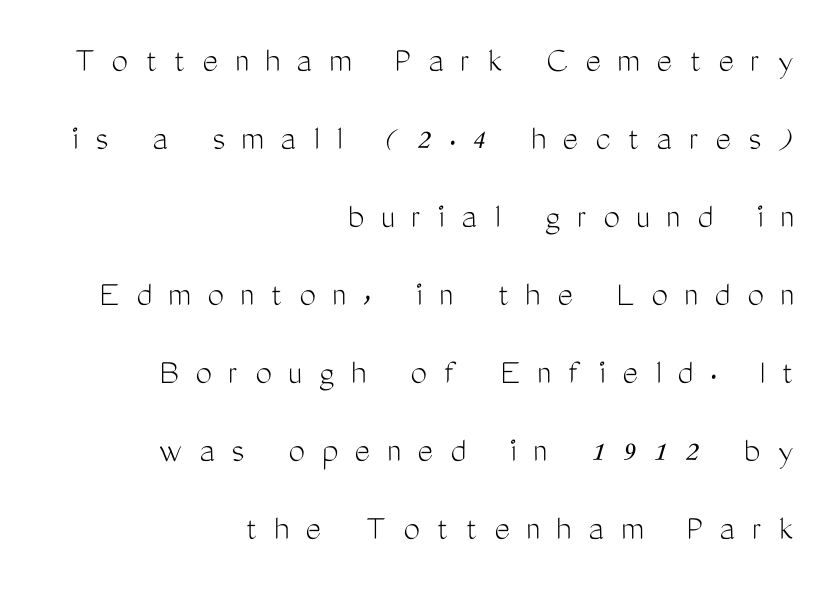
{"serif": "no", "italic": "no", "bold": "no", "weight": "light", "width": "condensed", "stroke_contrast": "medium", "x_height": "medium", "monospaced": "no", "underline": "no", "align": "right", "line_spacing": "loose", "line_spacing_ratio": 2.11, "letter_spacing": "wide", "letter_spacing_em": 0.46, "glyph_px": 37}
